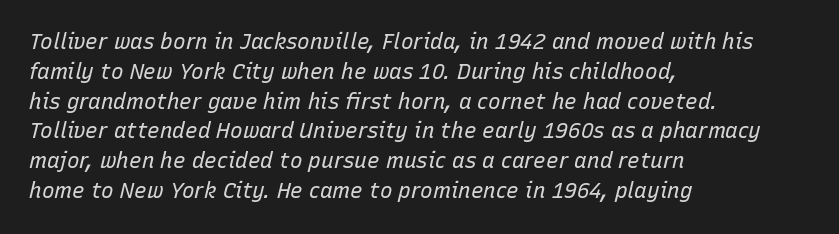
Q: Is the text bold? A: No.
Q: Is the text italic (slanted)? A: Yes, it leans right by about 15 degrees.
Q: Is the text underlined? A: No.
Q: How is the paragraph aligned? A: Left-aligned.
Q: Is the spacing between letters normal or unusually wide? A: Normal.
Q: Is the spacing between lines tight, normal or loose? A: Normal.
